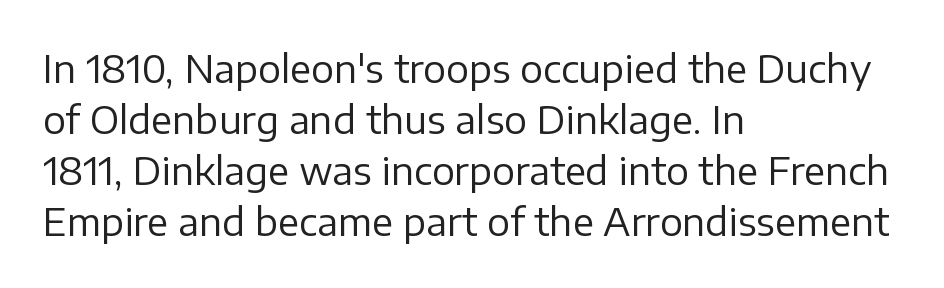
{"serif": "no", "italic": "no", "bold": "no", "weight": "regular", "width": "normal", "stroke_contrast": "low", "x_height": "medium", "monospaced": "no", "underline": "no", "align": "left", "line_spacing": "normal", "line_spacing_ratio": 1.34, "letter_spacing": "normal", "letter_spacing_em": 0.0, "glyph_px": 38}
